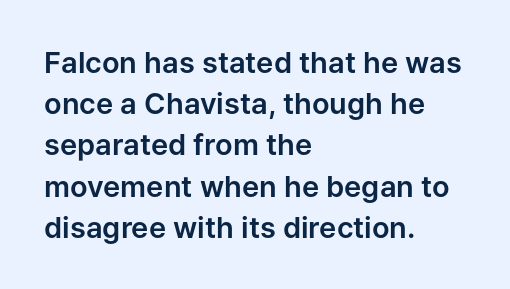
The image shows 29 px sans-serif type, upright; set left-aligned, normal line spacing (1.42x), normal letter spacing, not underlined; low stroke contrast and a medium x-height.
